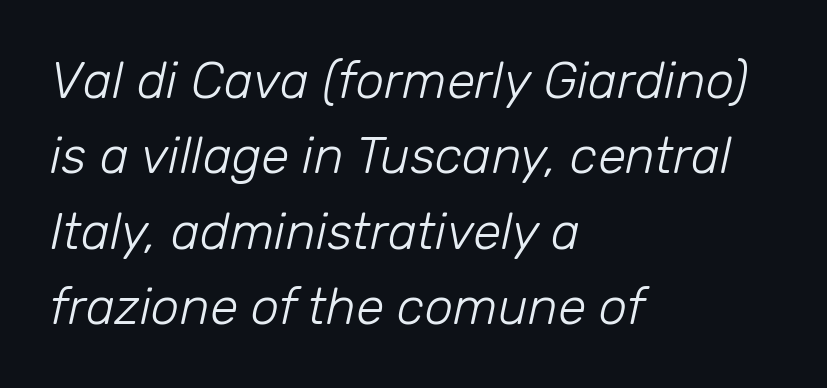
{"italic": "yes", "lean": "right", "slant_degrees": 12, "bold": "no", "weight": "light", "width": "normal", "stroke_contrast": "low", "x_height": "medium", "monospaced": "no", "underline": "no", "align": "left", "line_spacing": "normal", "line_spacing_ratio": 1.48, "letter_spacing": "normal", "letter_spacing_em": 0.0, "glyph_px": 51}
